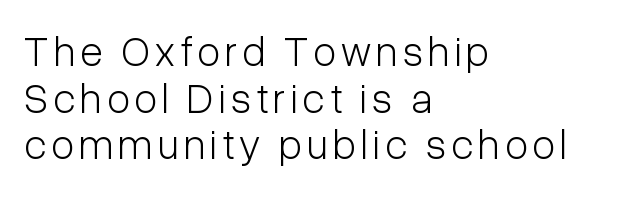
{"serif": "no", "italic": "no", "bold": "no", "weight": "light", "width": "condensed", "stroke_contrast": "low", "x_height": "medium", "monospaced": "no", "underline": "no", "align": "left", "line_spacing": "tight", "line_spacing_ratio": 1.11, "glyph_px": 42}
